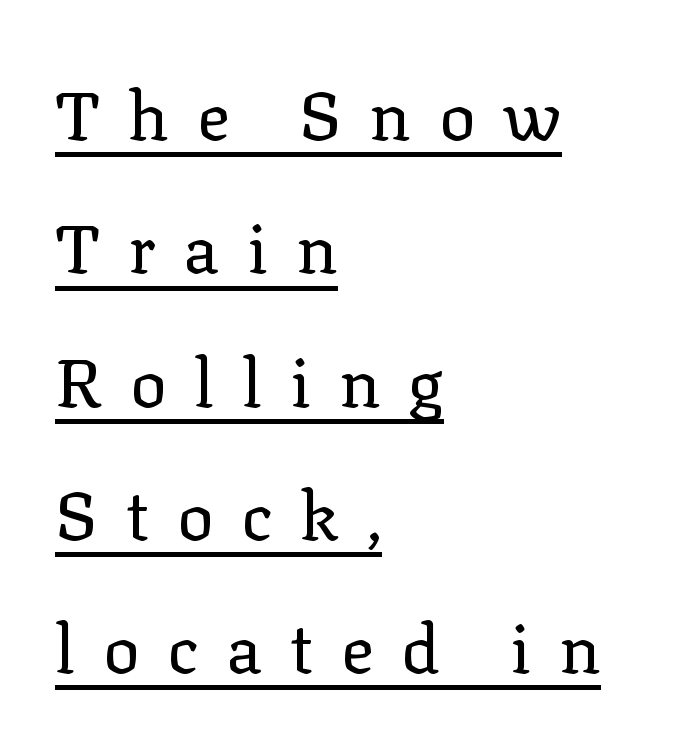
Q: Is the text bold? A: No.
Q: Is the text italic (slanted)? A: No, it is upright.
Q: Is the typeface a serif or a sans-serif typeface? A: Serif.
Q: Is the text underlined? A: Yes.
Q: How is the paragraph aligned? A: Left-aligned.
Q: Is the spacing between letters normal or unusually wide? A: Unusually wide.
Q: Is the spacing between lines tight, normal or loose? A: Loose.
Q: Width (condensed, normal, or wide)? A: Normal.
Q: Stroke contrast? A: Low.
Q: x-height? A: Medium.
Q: Monospaced? A: No.
